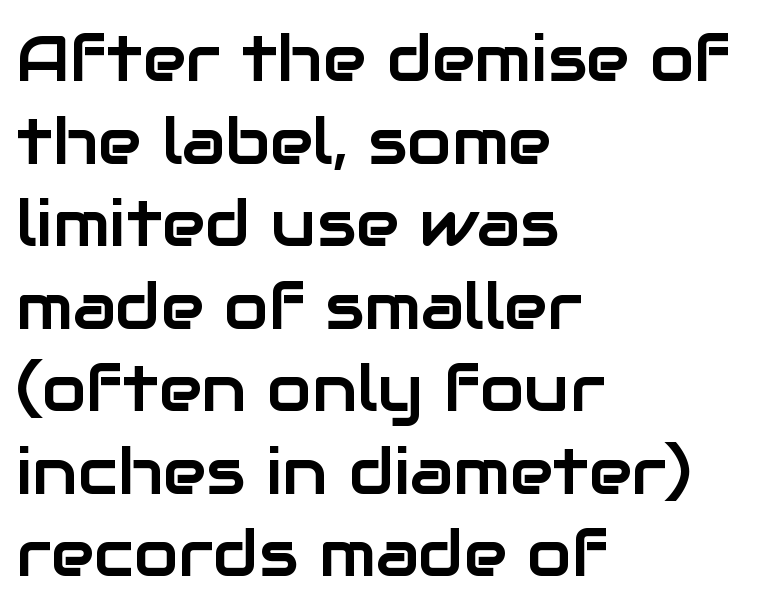
The image shows 65 px sans-serif type, upright; set left-aligned, normal line spacing (1.27x), normal letter spacing, not underlined; low stroke contrast and a medium x-height.
